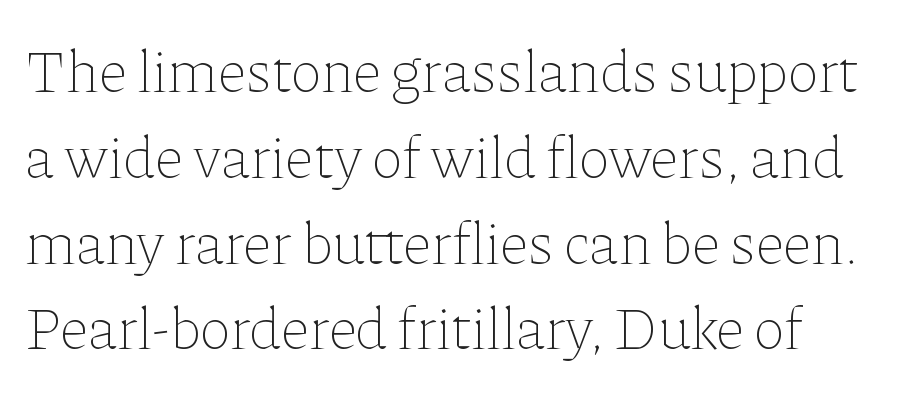
The image shows 60 px thin type, upright; set left-aligned, normal line spacing (1.43x), normal letter spacing, not underlined; low stroke contrast and a medium x-height.
